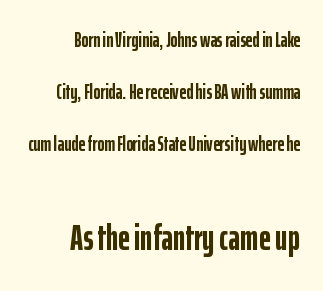
Is there any slant? The stems are plumb. Successive baselines arrive slowly, with a big drop between each. The specimen omits any rule beneath the text block's lines. Every row of glyphs terminates at an identical x-position on the right. This rendering leaves character spacing at its baseline value. You'd pick this weight for a headline — it's a proper bold.
